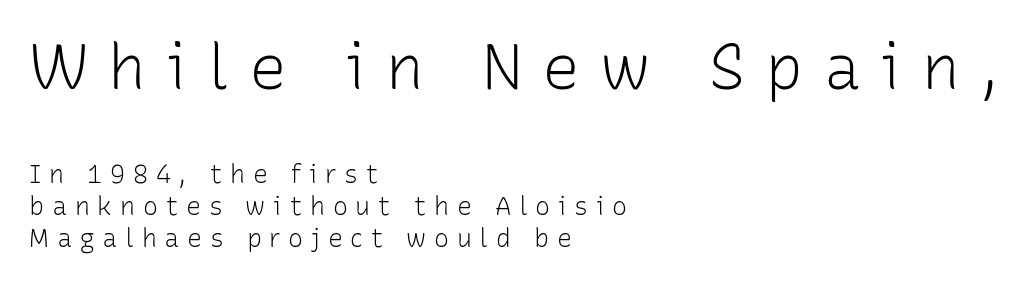
Q: Is the text bold? A: No.
Q: Is the text italic (slanted)? A: No, it is upright.
Q: Is the typeface a serif or a sans-serif typeface? A: Sans-serif.
Q: Is the text underlined? A: No.
Q: How is the paragraph aligned? A: Left-aligned.
Q: Is the spacing between letters normal or unusually wide? A: Unusually wide.
Q: Is the spacing between lines tight, normal or loose? A: Normal.
Q: Which block of text is set in a larger size, the first (top) or the second (bottom)? A: The first (top) one.
Q: Width (condensed, normal, or wide)? A: Normal.
Q: Stroke contrast? A: Low.
Q: x-height? A: Medium.
Q: Monospaced? A: No.
